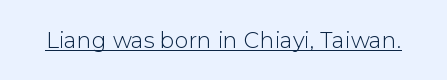
The image shows 22 px text type, upright; set normal letter spacing, underlined.
